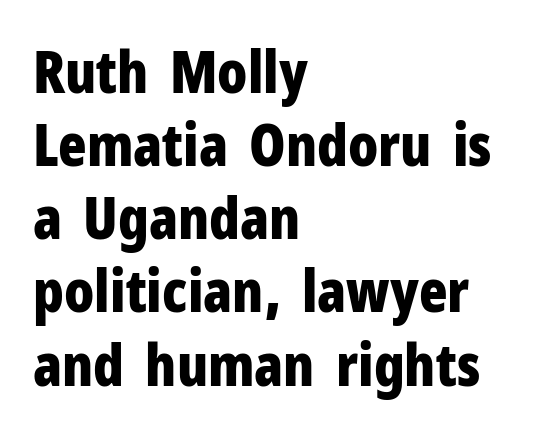
Q: Is the text bold? A: Yes.
Q: Is the text italic (slanted)? A: No, it is upright.
Q: Is the typeface a serif or a sans-serif typeface? A: Sans-serif.
Q: Is the text underlined? A: No.
Q: How is the paragraph aligned? A: Left-aligned.
Q: Is the spacing between letters normal or unusually wide? A: Normal.
Q: Width (condensed, normal, or wide)? A: Condensed.
Q: Stroke contrast? A: Low.
Q: x-height? A: Medium.
Q: Monospaced? A: No.
